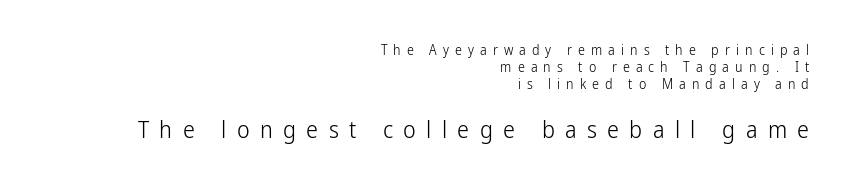
Horizontal alignment here is rightward, an uncommon choice for prose. The typeface has the unassuming heft of standard copy or less. The letters stand straight up with perfectly vertical stems. The strip under each line holds only bare page. Letter spacing: wide.
